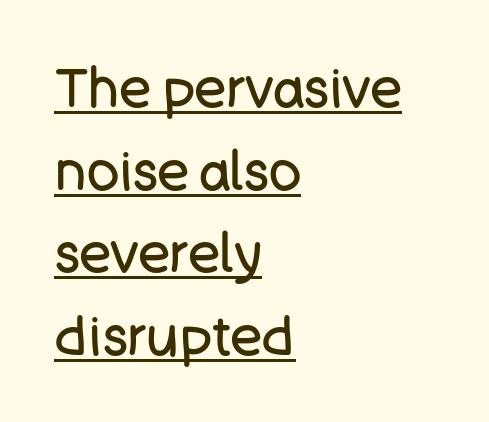
{"serif": "no", "italic": "no", "bold": "no", "weight": "regular", "width": "normal", "stroke_contrast": "low", "x_height": "large", "monospaced": "no", "underline": "yes", "align": "left", "line_spacing": "normal", "line_spacing_ratio": 1.53, "letter_spacing": "normal", "letter_spacing_em": 0.0, "glyph_px": 54}
